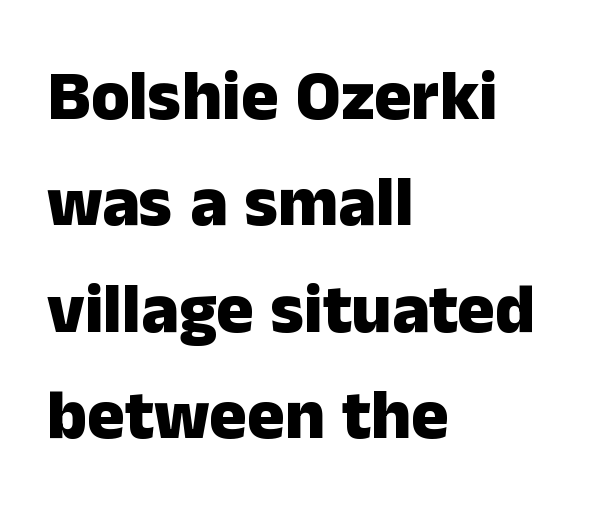
{"serif": "no", "italic": "no", "bold": "yes", "weight": "heavy", "width": "normal", "stroke_contrast": "low", "x_height": "medium", "monospaced": "no", "underline": "no", "align": "left", "line_spacing": "normal", "line_spacing_ratio": 1.52, "letter_spacing": "normal", "letter_spacing_em": 0.0, "glyph_px": 70}
